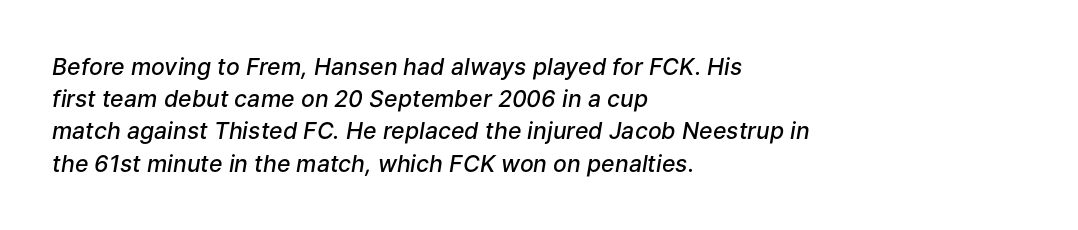
These lines carry some extra weight — a demibold, not a full bold. The lines sit at an ordinary, default distance from one another. Inter-character spacing is left at the font's built-in metrics. Unmarked baselines from the first word to the last. Each line starts at the same left margin while the right side varies. Italic? Definitely — the glyphs are oblique.
